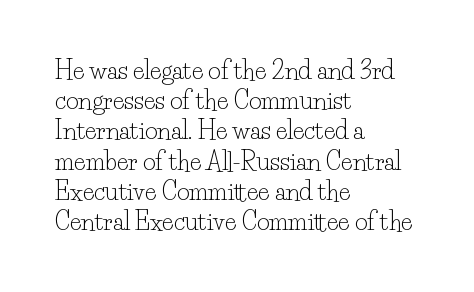
Q: Is the text bold? A: No.
Q: Is the text italic (slanted)? A: No, it is upright.
Q: Is the text underlined? A: No.
Q: How is the paragraph aligned? A: Left-aligned.
Q: Is the spacing between letters normal or unusually wide? A: Normal.
Q: Is the spacing between lines tight, normal or loose? A: Normal.
